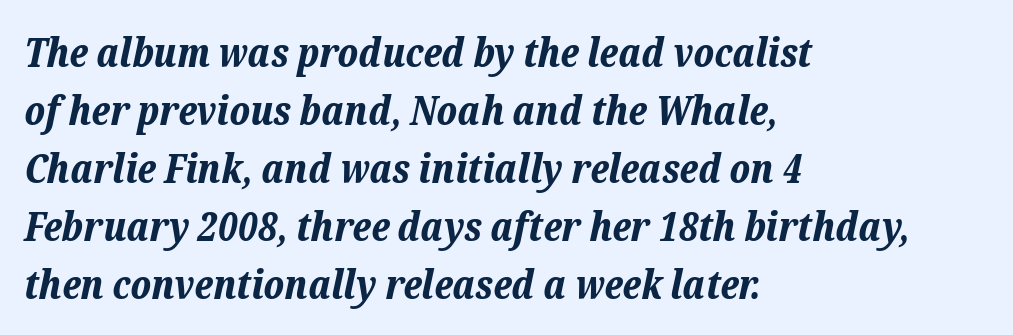
The image shows 40 px bold type, italic (leaning right); set left-aligned, normal line spacing (1.45x), normal letter spacing, not underlined; low stroke contrast and a medium x-height.
